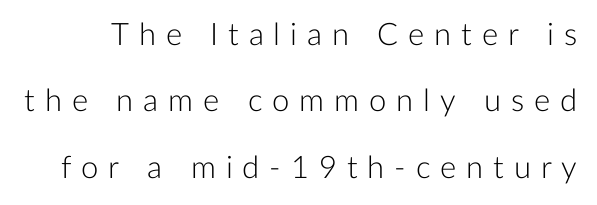
This is not heavy type; no bold has been used. Upright lettering throughout. Tracking value appears strongly positive — letters spread wide. The string is rendered with underlining switched off. Are there feet on the stems? There aren't — it's a sans.
